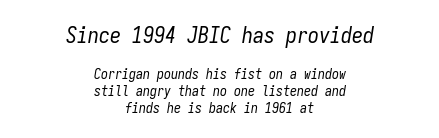
Q: Is the text bold? A: No.
Q: Is the text italic (slanted)? A: Yes, it leans right by about 9 degrees.
Q: Is the text underlined? A: No.
Q: How is the paragraph aligned? A: Centered.
Q: Is the spacing between letters normal or unusually wide? A: Normal.
Q: Which block of text is set in a larger size, the first (top) or the second (bottom)? A: The first (top) one.
